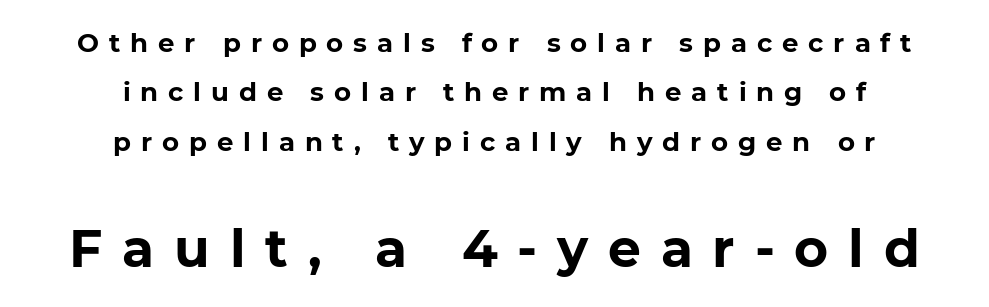
A typesetter would call this leading open, well beyond the default. Grotesque or geometric, the face here clearly has no serifs. Underlining? Definitely not there. Each letter keeps its own natural width here, so spacing adapts to shape. The paragraph has two soft edges and a firm central axis.
